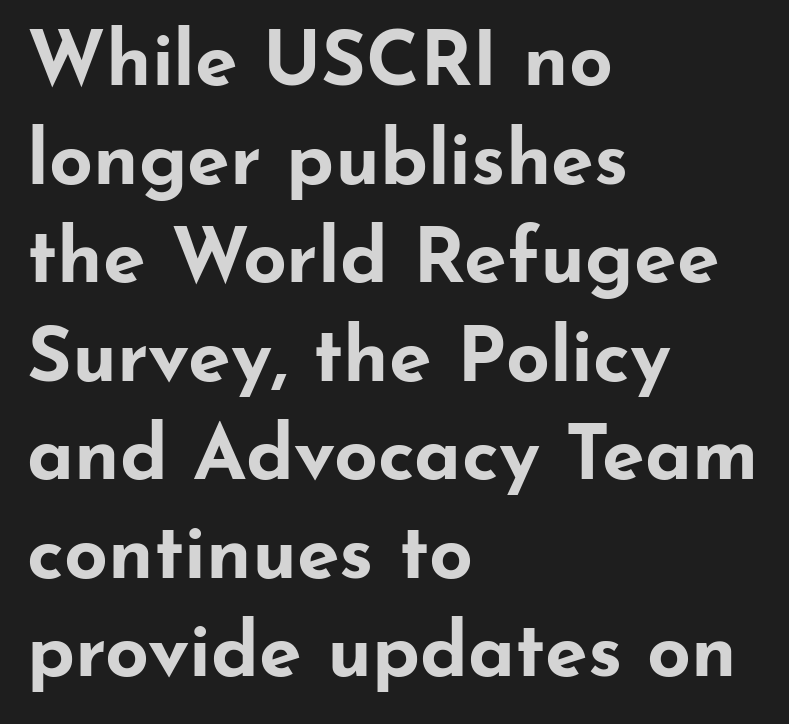
{"serif": "no", "italic": "no", "bold": "yes", "weight": "bold", "width": "wide", "stroke_contrast": "low", "x_height": "small", "monospaced": "no", "underline": "no", "align": "left", "line_spacing": "normal", "line_spacing_ratio": 1.28, "letter_spacing": "normal", "letter_spacing_em": 0.0, "glyph_px": 77}
